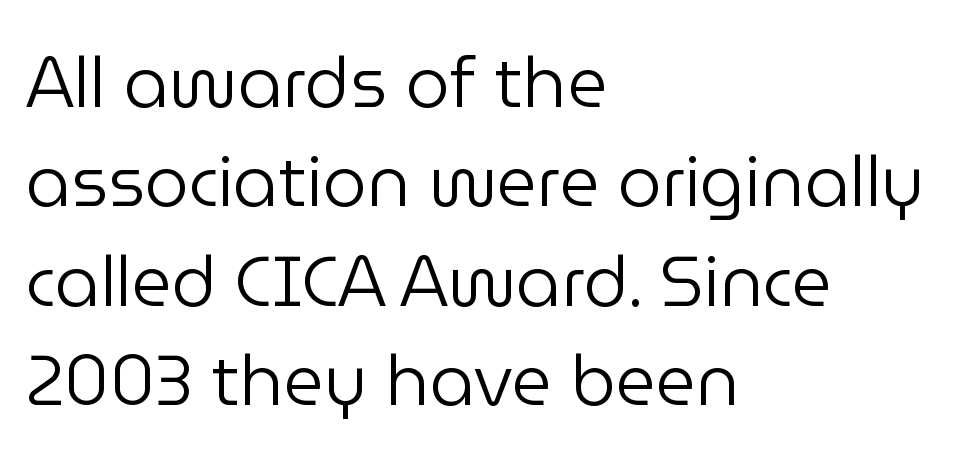
Weight: not bold — regular or lighter. Compared with typical paragraphs, the rows here are spaced about the same. To sum up the face: it is a sans, with no serifs. Leftover space on each line is placed entirely after the last word. Characters follow at the spacing the type designer built in.
